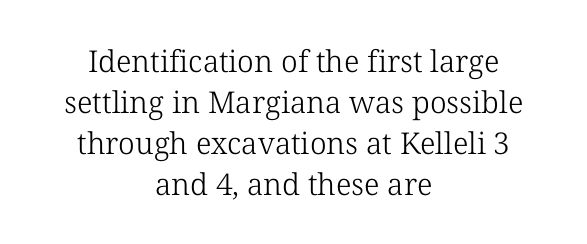
Look at the tracking — it's just the regular setting, nothing added. Caption: multi-line text, centered on the measure. Is the stroke heavy? The answer is a plain regular-or-lighter. The foot of each line stays bare and open. Is there any slant? The stems are plumb. Leading matches the norm, producing a regular column.
